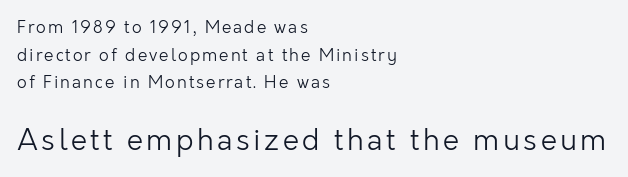
{"serif": "no", "italic": "no", "bold": "no", "weight": "light", "width": "normal", "stroke_contrast": "low", "x_height": "medium", "monospaced": "no", "underline": "no", "align": "left", "line_spacing": "normal", "line_spacing_ratio": 1.62, "larger_block": "second", "size_ratio": 1.71, "glyph_px": 29}
